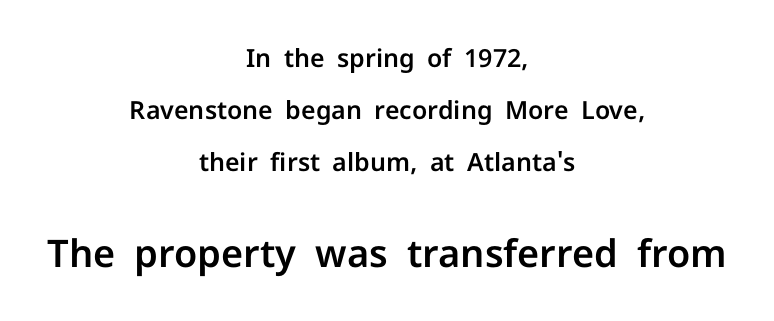
Note: no serifs on the glyphs. Short note: letters normally spaced. Unmarked baselines from the first word to the last. Note the varied advance widths — an 'i' is clearly narrower than an 'm'. The rag falls on both sides of this text block equally.
